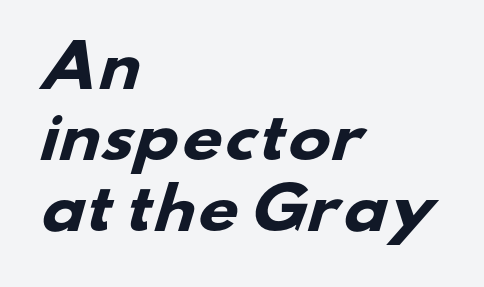
Q: Is the text bold? A: Yes.
Q: Is the typeface a serif or a sans-serif typeface? A: Sans-serif.
Q: Is the text underlined? A: No.
Q: How is the paragraph aligned? A: Left-aligned.
Q: Is the spacing between letters normal or unusually wide? A: Normal.
Q: Is the spacing between lines tight, normal or loose? A: Normal.
Q: Width (condensed, normal, or wide)? A: Wide.
Q: Stroke contrast? A: Low.
Q: x-height? A: Small.
Q: Monospaced? A: No.
